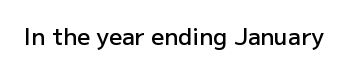
No extra tracking has been applied to these lines. The area under the type is left untouched. Weight: semibold (demi). If you drew a line through each stem, it would be perfectly vertical.
